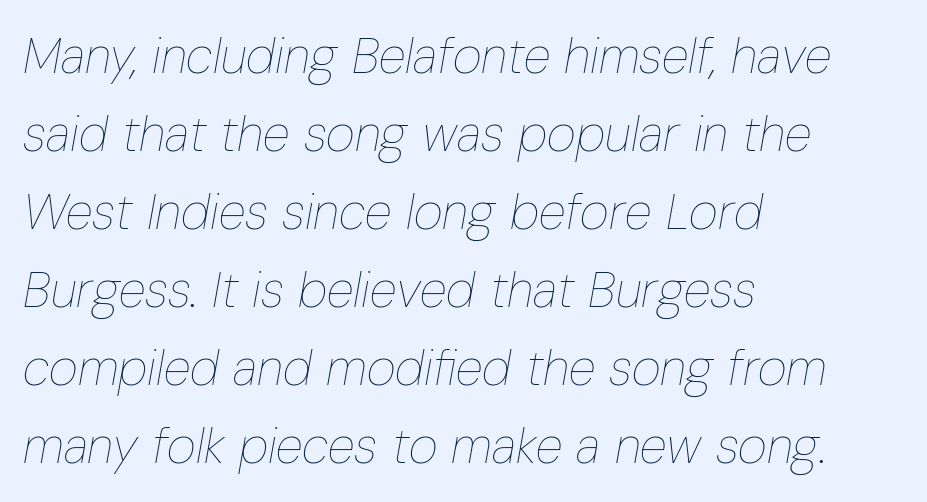
The image shows 50 px thin, condensed type, italic (leaning right); set left-aligned, normal line spacing (1.56x), normal letter spacing, not underlined; low stroke contrast and a medium x-height.
